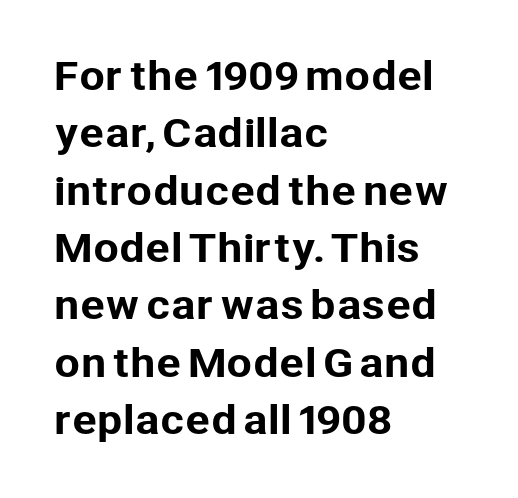
{"serif": "no", "italic": "no", "width": "normal", "stroke_contrast": "low", "x_height": "medium", "monospaced": "no", "underline": "no", "align": "left", "line_spacing": "normal", "line_spacing_ratio": 1.55, "letter_spacing": "normal", "letter_spacing_em": 0.0, "glyph_px": 37}
